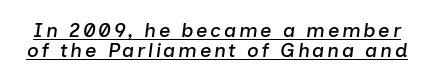
Quick note: interline space is minimal. Underlining? Definitely there. Observe the lean: these are italic letterforms.
